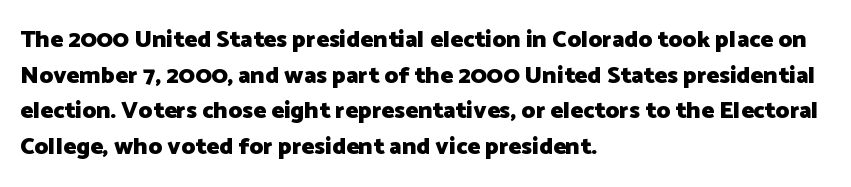
Q: Is the text bold? A: Yes.
Q: Is the text italic (slanted)? A: No, it is upright.
Q: Is the text underlined? A: No.
Q: How is the paragraph aligned? A: Left-aligned.
Q: Is the spacing between letters normal or unusually wide? A: Normal.
Q: Is the spacing between lines tight, normal or loose? A: Normal.
